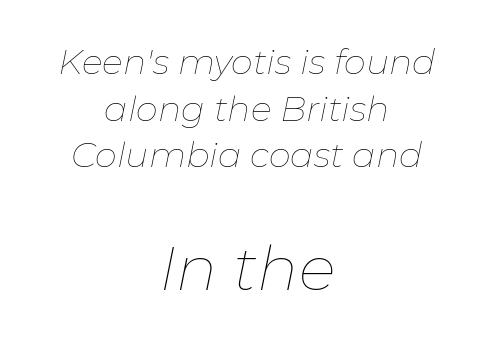
Q: Is the text bold? A: No.
Q: Is the text italic (slanted)? A: Yes, it leans right by about 11 degrees.
Q: Is the text underlined? A: No.
Q: How is the paragraph aligned? A: Centered.
Q: Is the spacing between letters normal or unusually wide? A: Normal.
Q: Is the spacing between lines tight, normal or loose? A: Normal.
Q: Which block of text is set in a larger size, the first (top) or the second (bottom)? A: The second (bottom) one.
Q: Width (condensed, normal, or wide)? A: Normal.
Q: Stroke contrast? A: Low.
Q: x-height? A: Medium.
Q: Monospaced? A: No.
